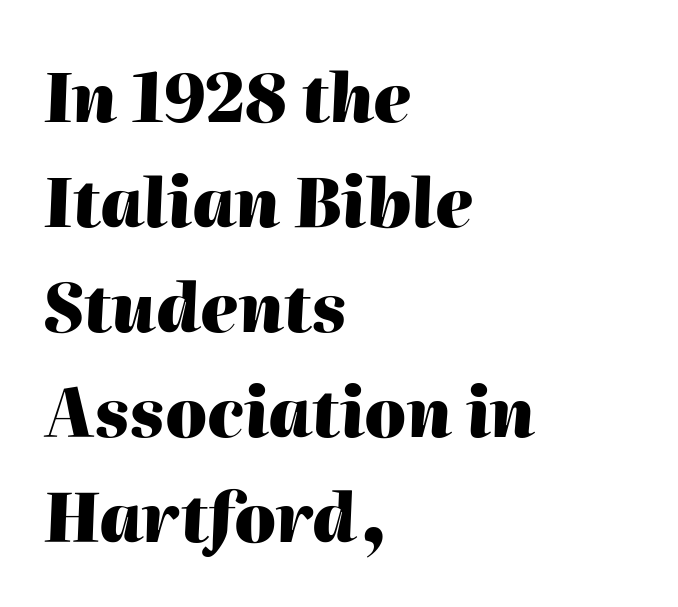
Yep, that's italic — everything's leaning. Bold? Absolutely — the strokes are thick and heavy. Is the block centered? No — it sits flush against the left margin. Horizontal bands of white between lines are of average thickness. Default kerning and tracking; the words read as compact shapes.
